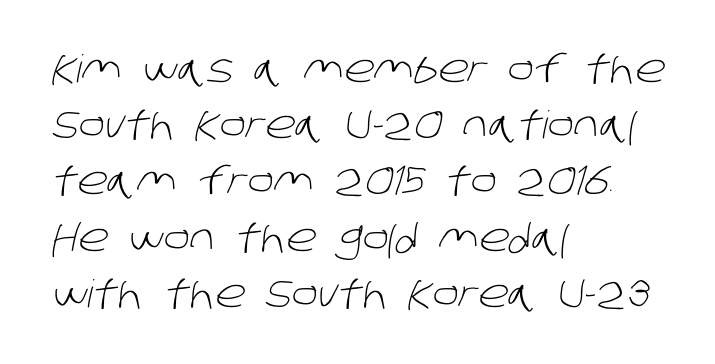
Q: Is the text bold? A: No.
Q: Is the typeface a serif or a sans-serif typeface? A: Sans-serif.
Q: Is the text underlined? A: No.
Q: How is the paragraph aligned? A: Left-aligned.
Q: Is the spacing between letters normal or unusually wide? A: Normal.
Q: Is the spacing between lines tight, normal or loose? A: Normal.
Q: Width (condensed, normal, or wide)? A: Normal.
Q: Stroke contrast? A: Low.
Q: x-height? A: Large.
Q: Monospaced? A: No.
